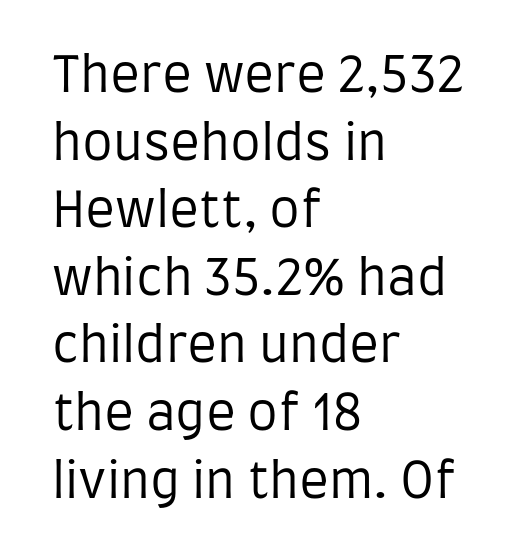
Q: Is the text bold? A: No.
Q: Is the text italic (slanted)? A: No, it is upright.
Q: Is the typeface a serif or a sans-serif typeface? A: Sans-serif.
Q: Is the text underlined? A: No.
Q: How is the paragraph aligned? A: Left-aligned.
Q: Is the spacing between letters normal or unusually wide? A: Normal.
Q: Is the spacing between lines tight, normal or loose? A: Normal.
Q: Width (condensed, normal, or wide)? A: Condensed.
Q: Stroke contrast? A: Low.
Q: x-height? A: Large.
Q: Monospaced? A: No.
